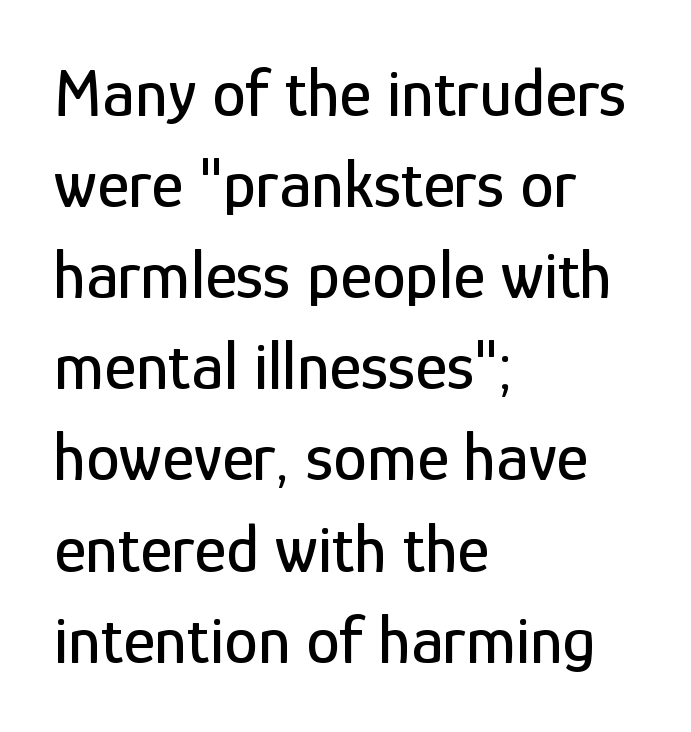
{"serif": "no", "italic": "no", "width": "condensed", "stroke_contrast": "low", "x_height": "medium", "monospaced": "no", "underline": "no", "align": "left", "line_spacing": "normal", "line_spacing_ratio": 1.34, "letter_spacing": "normal", "letter_spacing_em": 0.0, "glyph_px": 68}
